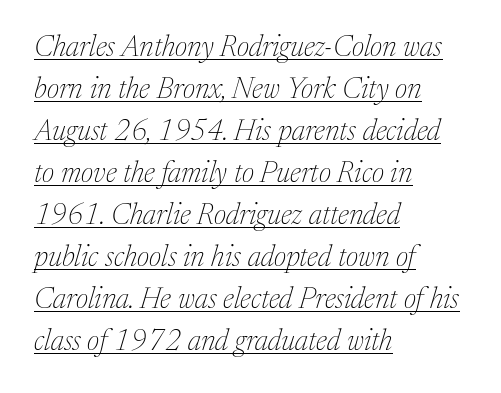
The image shows 29 px thin serif type, italic (leaning right); set left-aligned, normal line spacing (1.45x), normal letter spacing, underlined; medium stroke contrast and a medium x-height.
